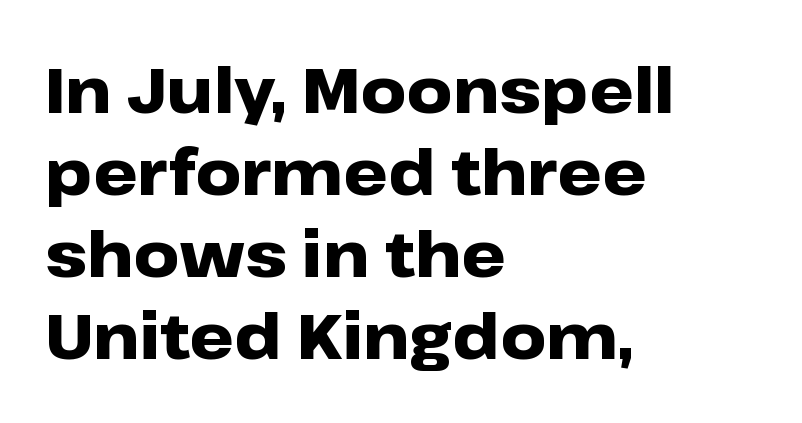
Q: Is the text bold? A: Yes.
Q: Is the text italic (slanted)? A: No, it is upright.
Q: Is the typeface a serif or a sans-serif typeface? A: Sans-serif.
Q: Is the text underlined? A: No.
Q: How is the paragraph aligned? A: Left-aligned.
Q: Is the spacing between letters normal or unusually wide? A: Normal.
Q: Is the spacing between lines tight, normal or loose? A: Normal.
Q: Width (condensed, normal, or wide)? A: Wide.
Q: Stroke contrast? A: Low.
Q: x-height? A: Medium.
Q: Monospaced? A: No.
